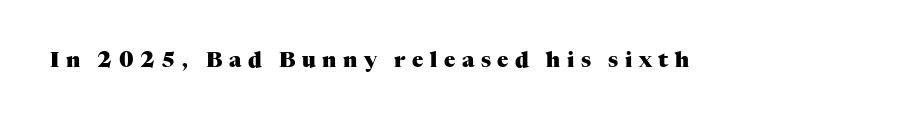
The image shows 21 px bold type, upright; set unusually wide letter spacing (+0.31 em), not underlined.
